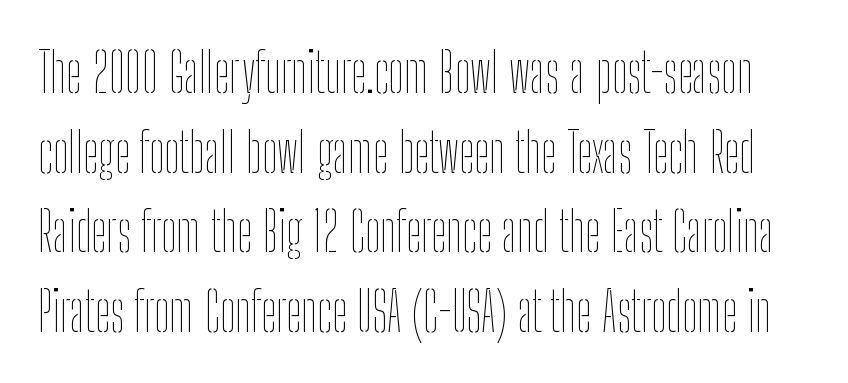
The image shows 55 px thin, condensed type, upright; set normal line spacing (1.45x), normal letter spacing, not underlined; low stroke contrast and a medium x-height.
